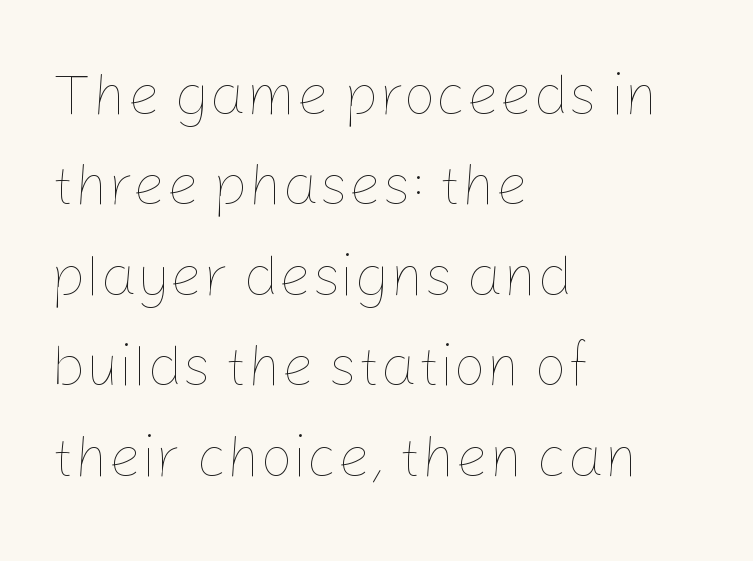
Q: Is the text bold? A: No.
Q: Is the text italic (slanted)? A: No, it is upright.
Q: Is the text underlined? A: No.
Q: How is the paragraph aligned? A: Left-aligned.
Q: Is the spacing between letters normal or unusually wide? A: Normal.
Q: Is the spacing between lines tight, normal or loose? A: Normal.
Q: Width (condensed, normal, or wide)? A: Normal.
Q: Stroke contrast? A: Low.
Q: x-height? A: Medium.
Q: Monospaced? A: No.
